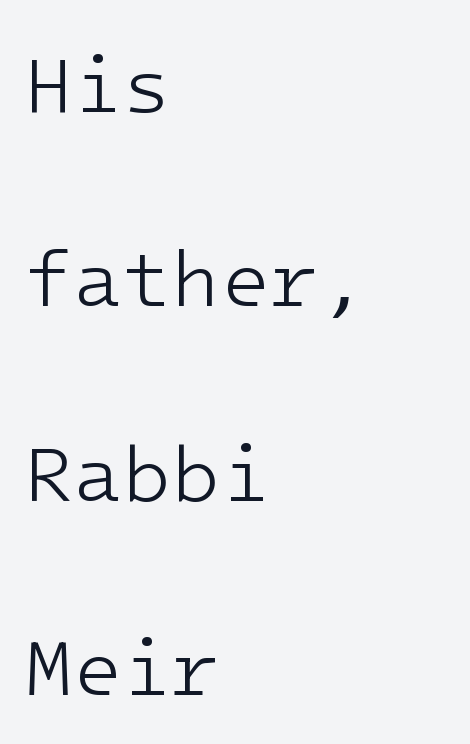
Q: Is the text bold? A: No.
Q: Is the text italic (slanted)? A: No, it is upright.
Q: Is the typeface a serif or a sans-serif typeface? A: Sans-serif.
Q: Is the text underlined? A: No.
Q: How is the paragraph aligned? A: Left-aligned.
Q: Is the spacing between letters normal or unusually wide? A: Normal.
Q: Is the spacing between lines tight, normal or loose? A: Loose.
Q: Width (condensed, normal, or wide)? A: Normal.
Q: Stroke contrast? A: Low.
Q: x-height? A: Medium.
Q: Monospaced? A: Yes.
